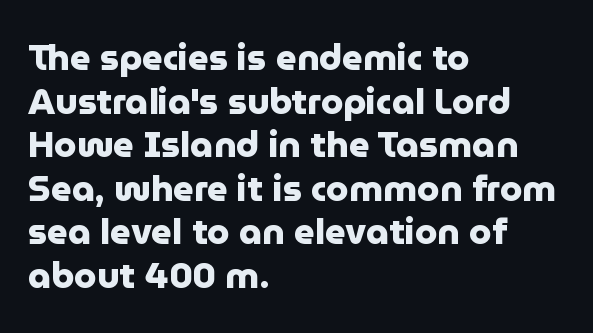
Q: Is the text bold? A: Yes.
Q: Is the text italic (slanted)? A: No, it is upright.
Q: Is the typeface a serif or a sans-serif typeface? A: Sans-serif.
Q: Is the text underlined? A: No.
Q: How is the paragraph aligned? A: Left-aligned.
Q: Is the spacing between letters normal or unusually wide? A: Normal.
Q: Width (condensed, normal, or wide)? A: Normal.
Q: Stroke contrast? A: Low.
Q: x-height? A: Medium.
Q: Monospaced? A: No.
